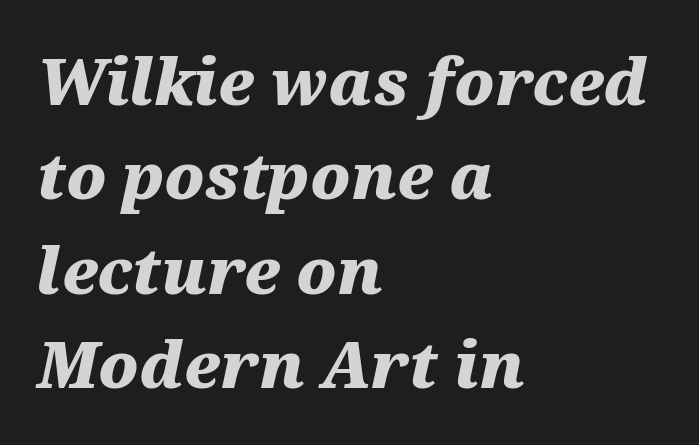
The image shows 63 px heavy, wide type, italic (leaning right); set left-aligned, normal line spacing (1.5x), normal letter spacing, not underlined; medium stroke contrast and a medium x-height.
